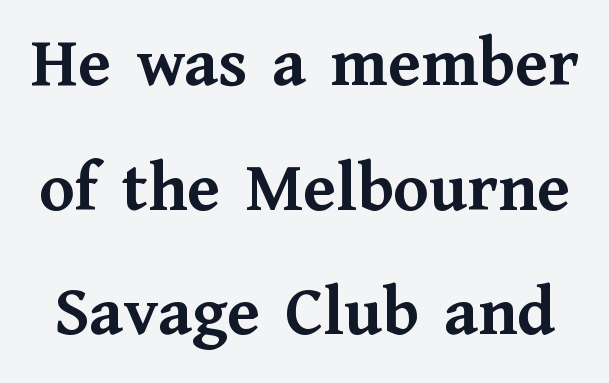
{"serif": "yes", "italic": "no", "bold": "yes", "weight": "semibold", "width": "normal", "stroke_contrast": "medium", "x_height": "medium", "monospaced": "no", "underline": "no", "line_spacing_ratio": 1.73, "letter_spacing": "normal", "letter_spacing_em": 0.0, "glyph_px": 72}
